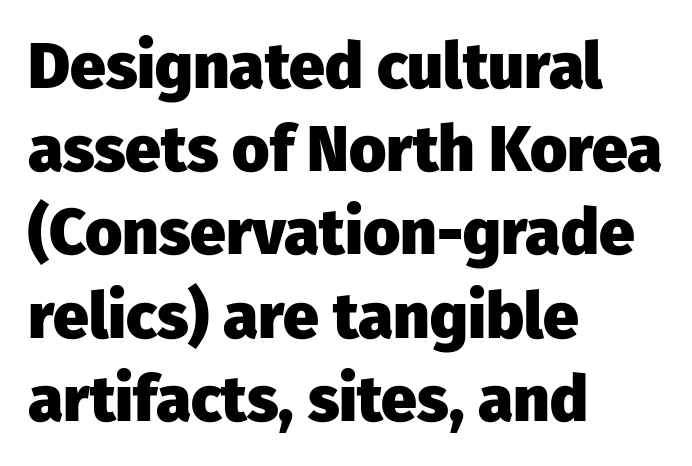
{"serif": "no", "italic": "no", "bold": "yes", "weight": "heavy", "width": "normal", "stroke_contrast": "low", "x_height": "medium", "monospaced": "no", "underline": "no", "align": "left", "line_spacing": "normal", "line_spacing_ratio": 1.3, "letter_spacing": "normal", "letter_spacing_em": 0.0, "glyph_px": 64}
